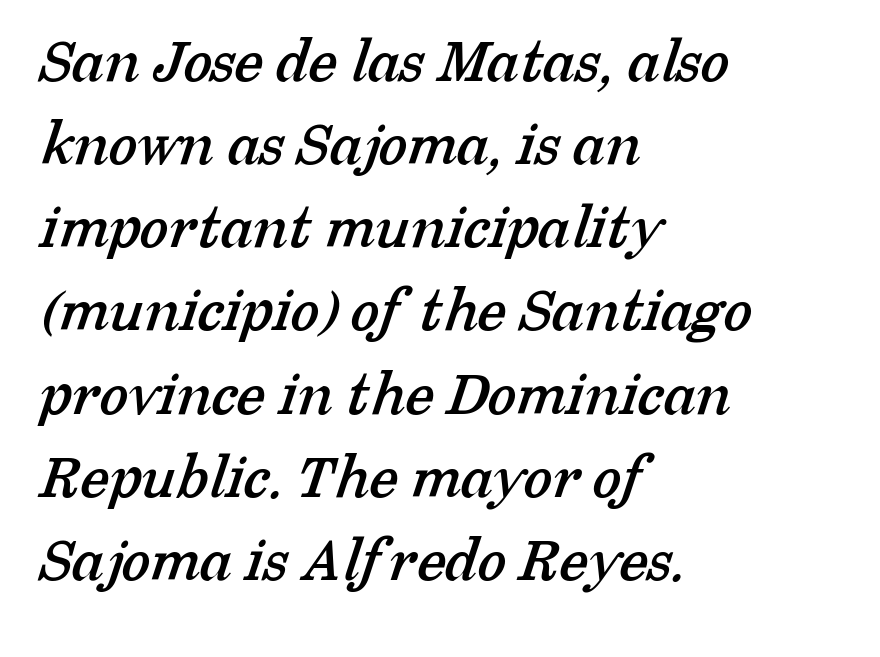
Q: Is the typeface a serif or a sans-serif typeface? A: Serif.
Q: Is the text underlined? A: No.
Q: How is the paragraph aligned? A: Left-aligned.
Q: Is the spacing between letters normal or unusually wide? A: Normal.
Q: Is the spacing between lines tight, normal or loose? A: Normal.
Q: Width (condensed, normal, or wide)? A: Normal.
Q: Stroke contrast? A: Low.
Q: x-height? A: Medium.
Q: Monospaced? A: No.
